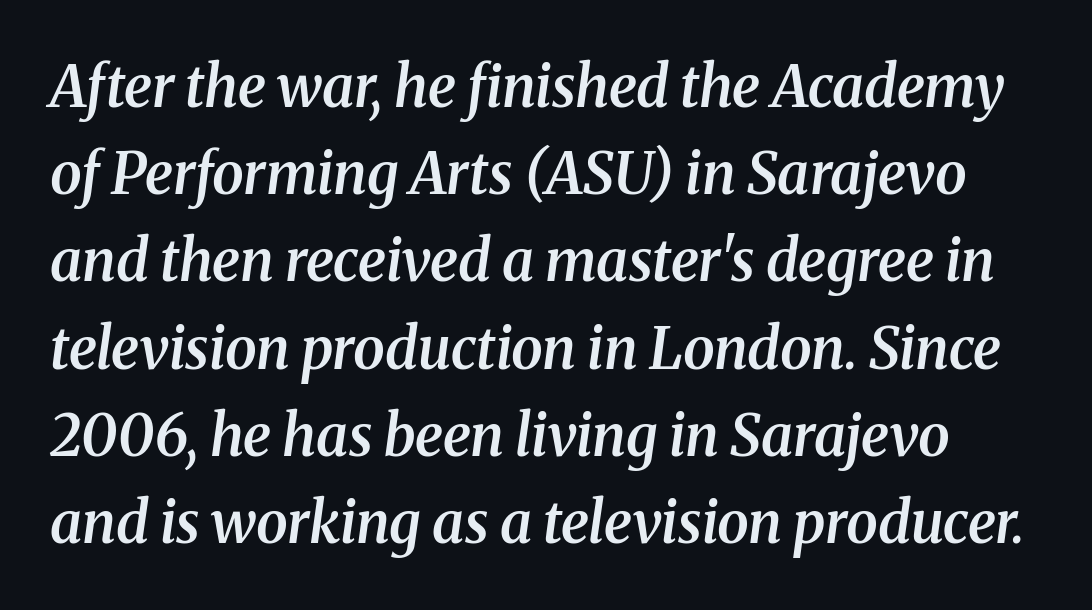
Q: Is the text bold? A: Semi-bold.
Q: Is the text italic (slanted)? A: Yes, it leans right by about 8 degrees.
Q: Is the typeface a serif or a sans-serif typeface? A: Serif.
Q: Is the text underlined? A: No.
Q: Is the spacing between letters normal or unusually wide? A: Normal.
Q: Is the spacing between lines tight, normal or loose? A: Normal.
Q: Width (condensed, normal, or wide)? A: Normal.
Q: Stroke contrast? A: Medium.
Q: x-height? A: Medium.
Q: Monospaced? A: No.
